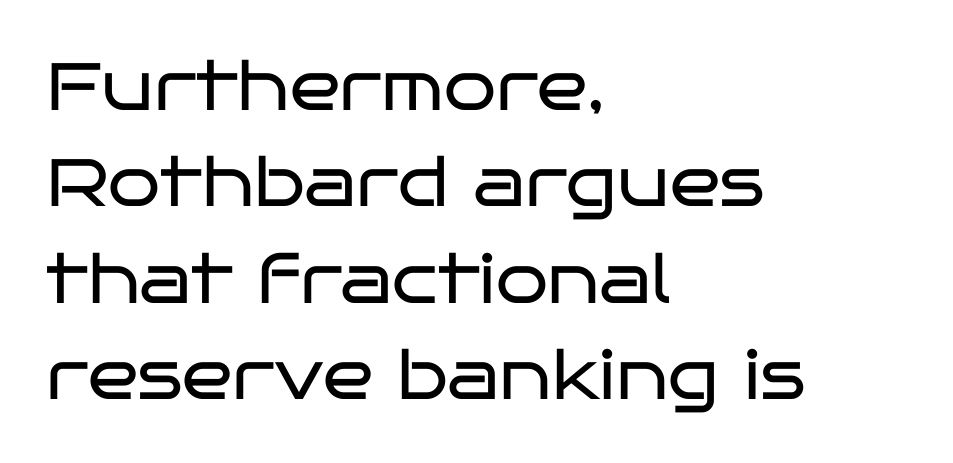
Q: Is the text bold? A: No.
Q: Is the text italic (slanted)? A: No, it is upright.
Q: Is the typeface a serif or a sans-serif typeface? A: Sans-serif.
Q: Is the text underlined? A: No.
Q: How is the paragraph aligned? A: Left-aligned.
Q: Is the spacing between letters normal or unusually wide? A: Normal.
Q: Is the spacing between lines tight, normal or loose? A: Normal.
Q: Width (condensed, normal, or wide)? A: Wide.
Q: Stroke contrast? A: Low.
Q: x-height? A: Large.
Q: Monospaced? A: No.
